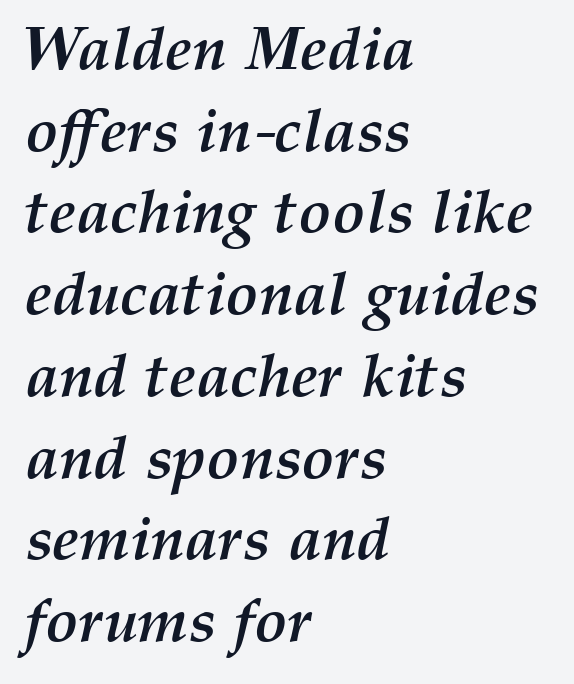
{"italic": "yes", "lean": "right", "slant_degrees": 12, "bold": "yes", "weight": "semibold", "width": "normal", "stroke_contrast": "medium", "x_height": "medium", "monospaced": "no", "underline": "no", "align": "left", "line_spacing": "normal", "line_spacing_ratio": 1.34, "letter_spacing": "normal", "letter_spacing_em": 0.0, "glyph_px": 61}
